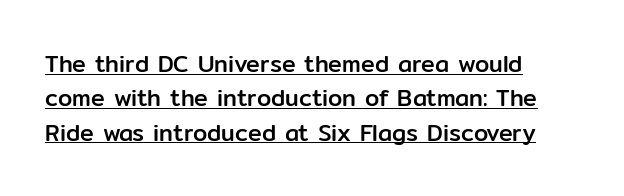
Alignment: flush left. Descenders here cross a horizontal rule under the line. The face used here is rendered with its standard letterfit. Characters remain perfectly vertical along every line. How would I describe the line gaps? Plain and ordinary.
